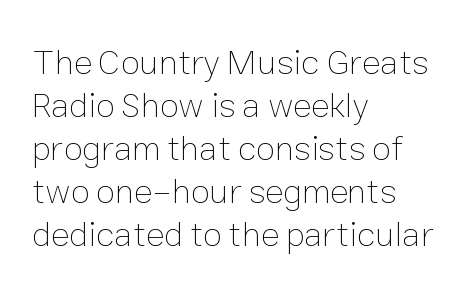
The image shows 35 px thin type, upright; set left-aligned, line spacing 1.23x, normal letter spacing, not underlined; low stroke contrast and a medium x-height.
